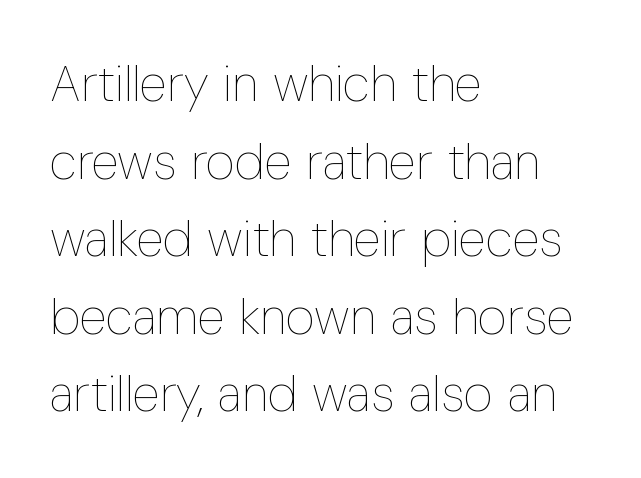
{"italic": "no", "bold": "no", "weight": "thin", "width": "condensed", "stroke_contrast": "low", "x_height": "medium", "monospaced": "no", "underline": "no", "align": "left", "line_spacing": "normal", "line_spacing_ratio": 1.52, "letter_spacing": "normal", "letter_spacing_em": 0.0, "glyph_px": 51}
